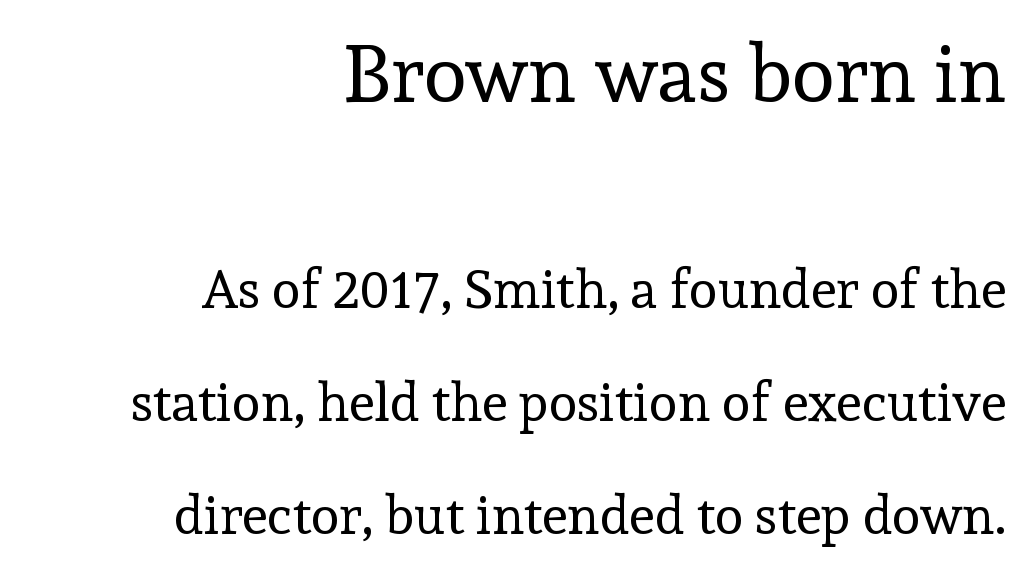
Q: Is the text bold? A: No.
Q: Is the text italic (slanted)? A: No, it is upright.
Q: Is the typeface a serif or a sans-serif typeface? A: Serif.
Q: Is the text underlined? A: No.
Q: How is the paragraph aligned? A: Right-aligned.
Q: Is the spacing between letters normal or unusually wide? A: Normal.
Q: Is the spacing between lines tight, normal or loose? A: Loose.
Q: Which block of text is set in a larger size, the first (top) or the second (bottom)? A: The first (top) one.
Q: Width (condensed, normal, or wide)? A: Normal.
Q: x-height? A: Medium.
Q: Monospaced? A: No.
